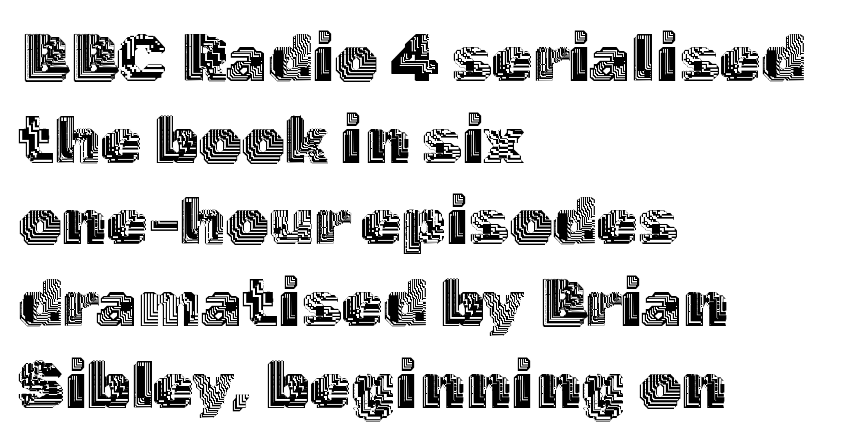
Q: Is the text italic (slanted)? A: No, it is upright.
Q: Is the text underlined? A: No.
Q: How is the paragraph aligned? A: Left-aligned.
Q: Is the spacing between letters normal or unusually wide? A: Normal.
Q: Width (condensed, normal, or wide)? A: Normal.
Q: x-height? A: Medium.
Q: Monospaced? A: No.
